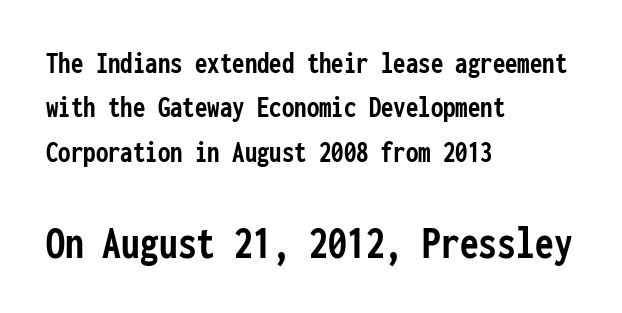
Scale increases going downward across the two blocks. Each glyph is drawn with heavy, bold strokes. The letterforms sit shoulder to shoulder at normal distance. Lines of text with bare space underneath.
